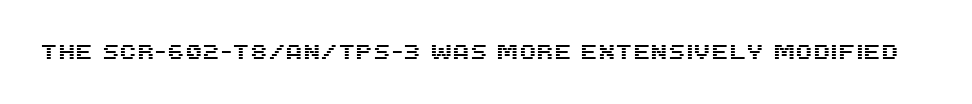
{"italic": "no", "underline": "no", "letter_spacing": "normal", "letter_spacing_em": 0.0, "glyph_px": 20}
